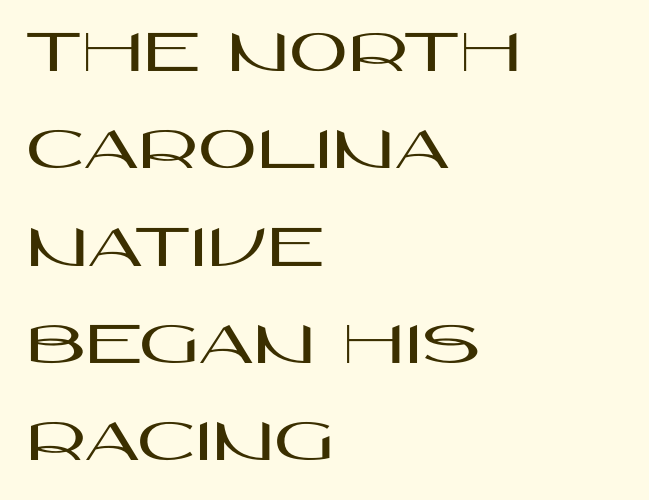
{"serif": "no", "italic": "no", "width": "wide", "stroke_contrast": "high", "x_height": "large", "monospaced": "no", "underline": "no", "align": "left", "line_spacing": "normal", "line_spacing_ratio": 1.52, "letter_spacing": "normal", "letter_spacing_em": 0.0, "glyph_px": 64}
